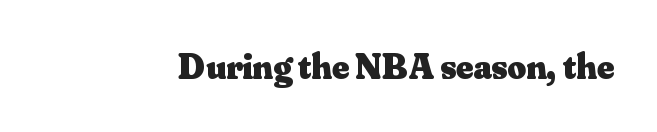
Q: Is the text bold? A: Yes.
Q: Is the text italic (slanted)? A: No, it is upright.
Q: Is the typeface a serif or a sans-serif typeface? A: Serif.
Q: Is the text underlined? A: No.
Q: Is the spacing between letters normal or unusually wide? A: Normal.
Q: Width (condensed, normal, or wide)? A: Normal.
Q: Stroke contrast? A: Medium.
Q: x-height? A: Small.
Q: Monospaced? A: No.
